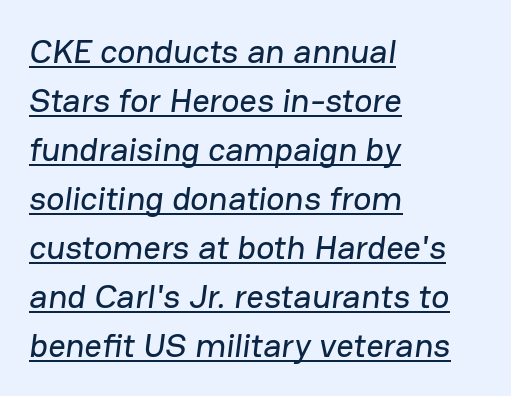
Q: Is the typeface a serif or a sans-serif typeface? A: Sans-serif.
Q: Is the text underlined? A: Yes.
Q: How is the paragraph aligned? A: Left-aligned.
Q: Is the spacing between letters normal or unusually wide? A: Normal.
Q: Is the spacing between lines tight, normal or loose? A: Normal.
Q: Width (condensed, normal, or wide)? A: Normal.
Q: Stroke contrast? A: Low.
Q: x-height? A: Medium.
Q: Monospaced? A: No.
